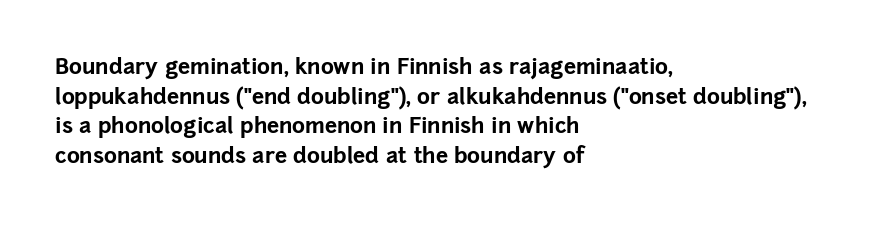
{"italic": "no", "bold": "yes", "underline": "no", "align": "left", "line_spacing": "normal", "line_spacing_ratio": 1.35, "letter_spacing": "normal", "letter_spacing_em": 0.0, "glyph_px": 22}
